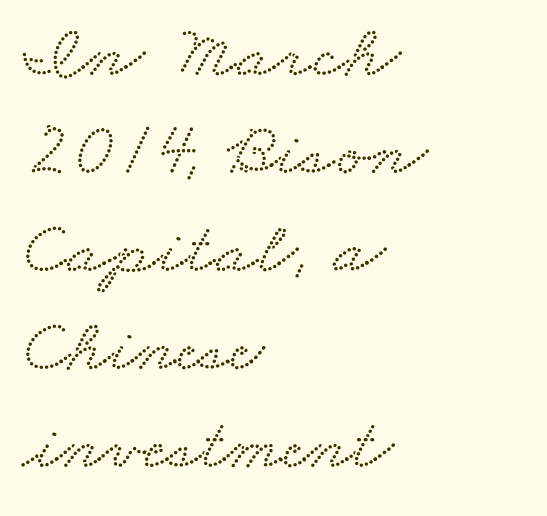
Little horizontal feet cap the strokes, marking this as serif type. The tracking reads as untouched default to a designer's eye. The gap between lines stays unmarked. The passage shown is typed in a proportional face where columns would drift. Line starts are locked; line ends wander.
